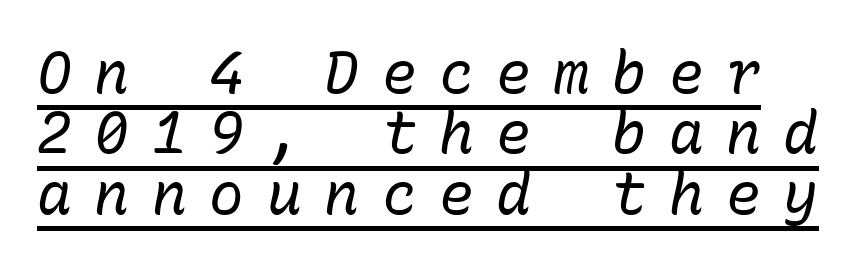
The image shows 58 px regular-weight type, italic (leaning right), monospaced; set tight line spacing (1.04x), unusually wide letter spacing (+0.39 em), underlined; low stroke contrast and a medium x-height.
